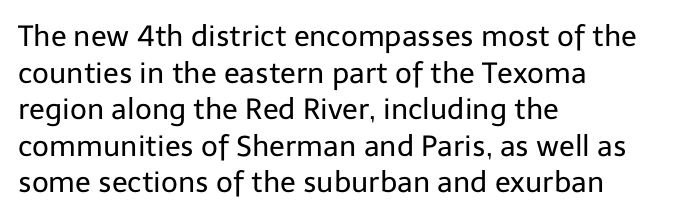
Q: Is the text bold? A: No.
Q: Is the text italic (slanted)? A: No, it is upright.
Q: Is the typeface a serif or a sans-serif typeface? A: Sans-serif.
Q: Is the text underlined? A: No.
Q: How is the paragraph aligned? A: Left-aligned.
Q: Is the spacing between letters normal or unusually wide? A: Normal.
Q: Is the spacing between lines tight, normal or loose? A: Normal.
Q: Width (condensed, normal, or wide)? A: Normal.
Q: Stroke contrast? A: Low.
Q: x-height? A: Medium.
Q: Monospaced? A: No.
